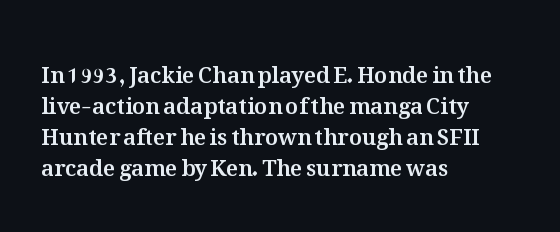
Q: Is the text italic (slanted)? A: No, it is upright.
Q: Is the text underlined? A: No.
Q: How is the paragraph aligned? A: Left-aligned.
Q: Is the spacing between letters normal or unusually wide? A: Normal.
Q: Is the spacing between lines tight, normal or loose? A: Normal.
